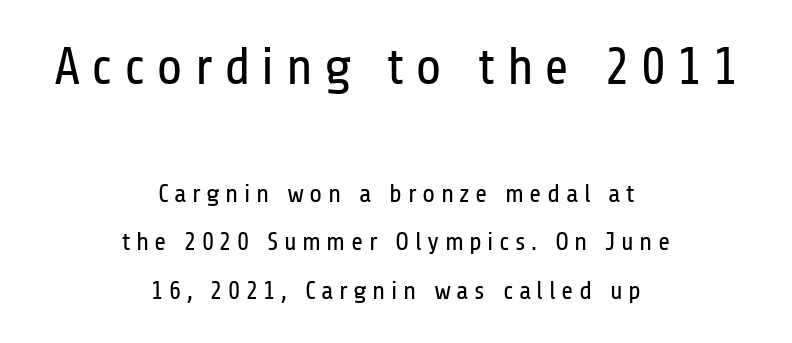
Decoration check: the copy has no underline. Compared with a flush-left layout, this one balances lines on the center instead. You could not count columns in this text — the font is proportionally spaced. You can tell it's not italic because the verticals are truly vertical. Of the two passages, the one on top uses the larger point size.
